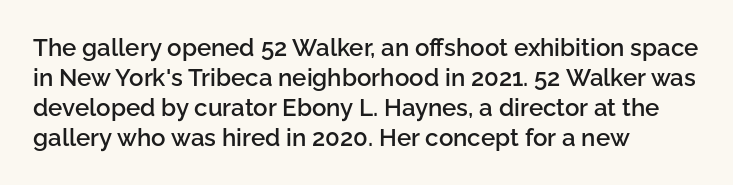
Q: Is the text bold? A: Semi-bold.
Q: Is the text italic (slanted)? A: No, it is upright.
Q: Is the text underlined? A: No.
Q: How is the paragraph aligned? A: Left-aligned.
Q: Is the spacing between letters normal or unusually wide? A: Normal.
Q: Is the spacing between lines tight, normal or loose? A: Normal.
